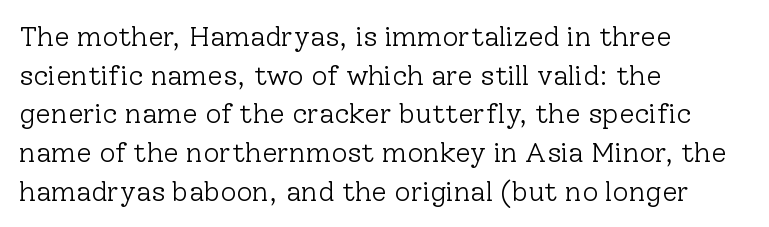
Q: Is the text bold? A: No.
Q: Is the text italic (slanted)? A: No, it is upright.
Q: Is the typeface a serif or a sans-serif typeface? A: Serif.
Q: Is the text underlined? A: No.
Q: How is the paragraph aligned? A: Left-aligned.
Q: Is the spacing between letters normal or unusually wide? A: Normal.
Q: Is the spacing between lines tight, normal or loose? A: Normal.
Q: Width (condensed, normal, or wide)? A: Normal.
Q: Stroke contrast? A: Low.
Q: x-height? A: Medium.
Q: Monospaced? A: No.
